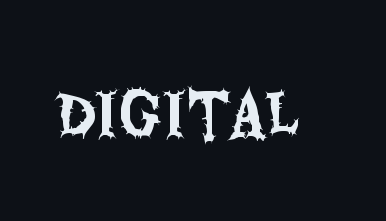
The face used here is proportionally spaced, like ordinary book or web type. Quick note: not italic, upright. Between one letter and the next there's only the usual sliver of space. Only glyphs here, with clear space below each row.
